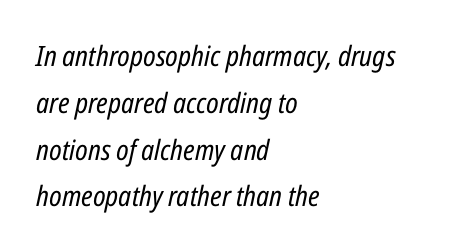
The image shows 28 px regular-weight, condensed type, italic (leaning right); set left-aligned, normal line spacing (1.67x), normal letter spacing, not underlined; low stroke contrast and a medium x-height.
